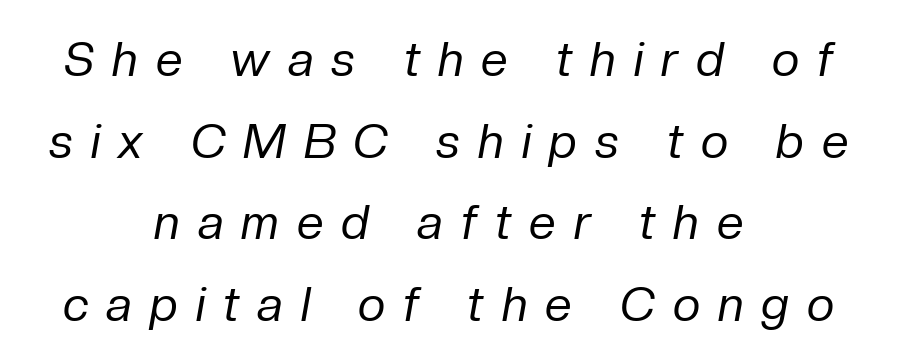
Q: Is the text bold? A: No.
Q: Is the text italic (slanted)? A: Yes, it leans right by about 10 degrees.
Q: Is the text underlined? A: No.
Q: How is the paragraph aligned? A: Centered.
Q: Is the spacing between letters normal or unusually wide? A: Unusually wide.
Q: Is the spacing between lines tight, normal or loose? A: Normal.
Q: Width (condensed, normal, or wide)? A: Normal.
Q: Stroke contrast? A: Low.
Q: x-height? A: Medium.
Q: Monospaced? A: No.
